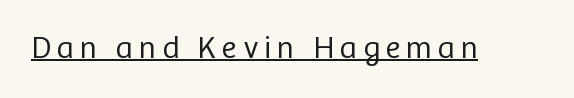
Unlike a traditional serif, this face leaves its strokes unadorned. Stems and bowls with no extra thickness — not bold. A roman cut, with each character standing at attention. Character widths vary here, with narrow letters taking less room than wide ones. Compared with undecorated copy, this sample adds a rule below the words.
